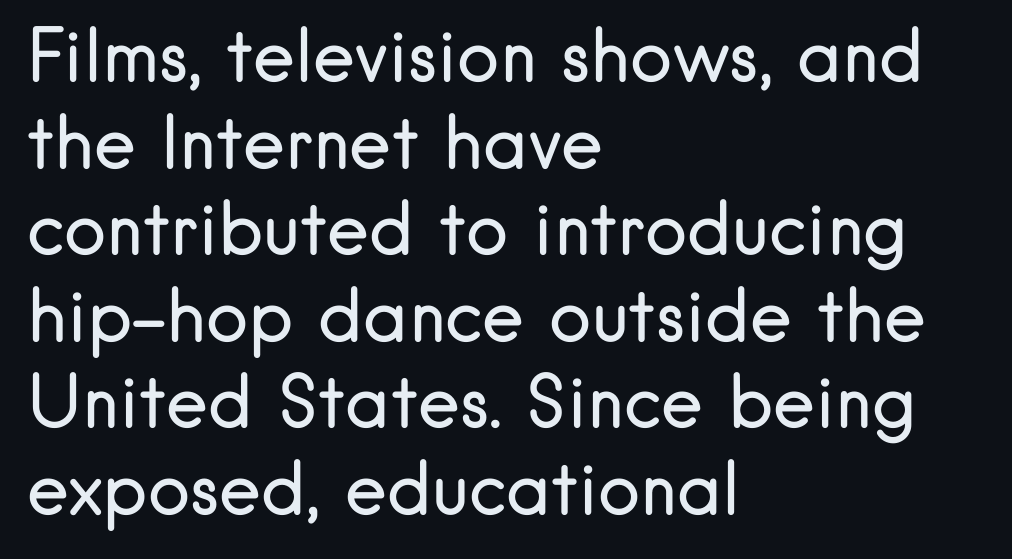
The image shows 71 px regular-weight sans-serif type, upright; set left-aligned, line spacing 1.22x, normal letter spacing, not underlined; low stroke contrast and a small x-height.
